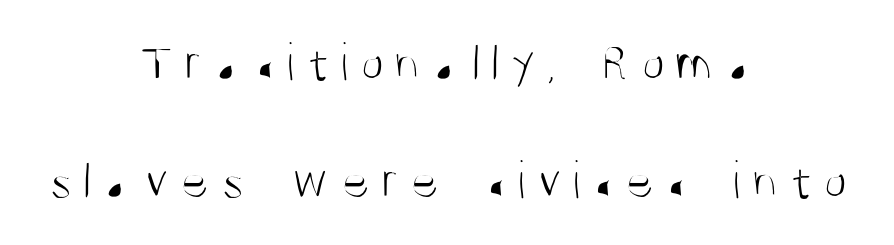
The text was rendered using a sans face with plain stroke endings. The face used here is proportionally spaced, like ordinary book or web type. The text block is weighted toward neither margin, spreading evenly from the middle. How are the letters spaced? Widely, with obvious added tracking. Characters remain perfectly vertical along every line.
